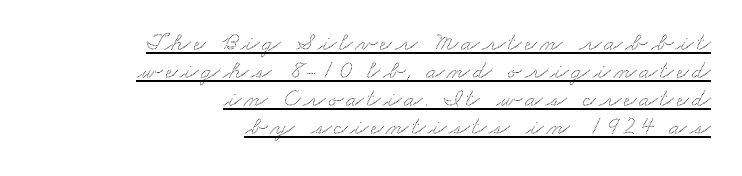
Q: Is the text underlined? A: Yes.
Q: How is the paragraph aligned? A: Right-aligned.
Q: Is the spacing between lines tight, normal or loose? A: Tight.
